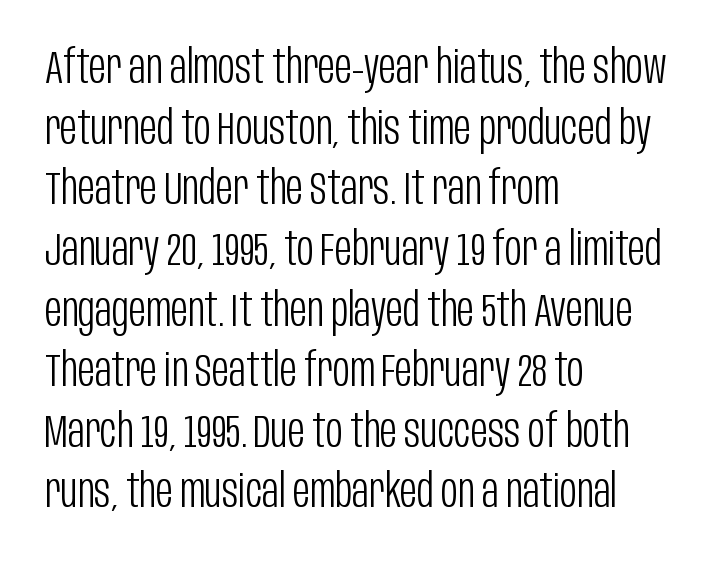
How are the letters spaced? Ordinarily, with no added tracking. All the whitespace from short lines collects on the right. Honestly, there is no underline to notice here at all. The strokes carry an ordinary text weight at most. A typesetter would mark this as roman, not italic.
